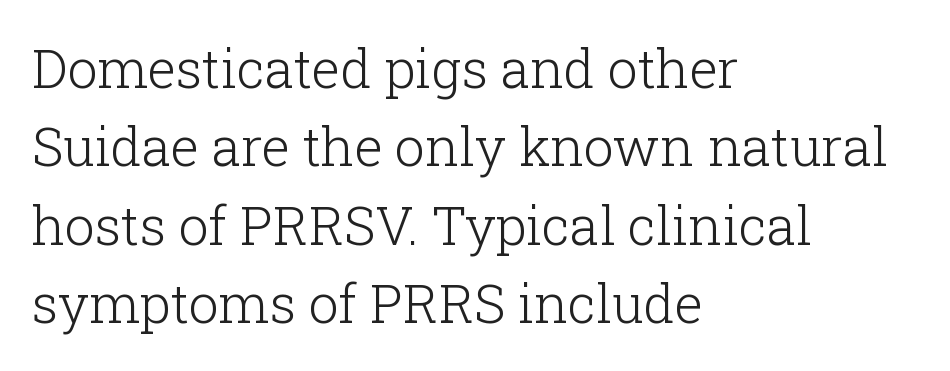
The face used here is rendered with its standard letterfit. Weight: in the light-to-regular range. Descender tails drop into unmarked territory. The vertical gap from one line to the next is medium. Short and long lines alike share a common starting point at left.
